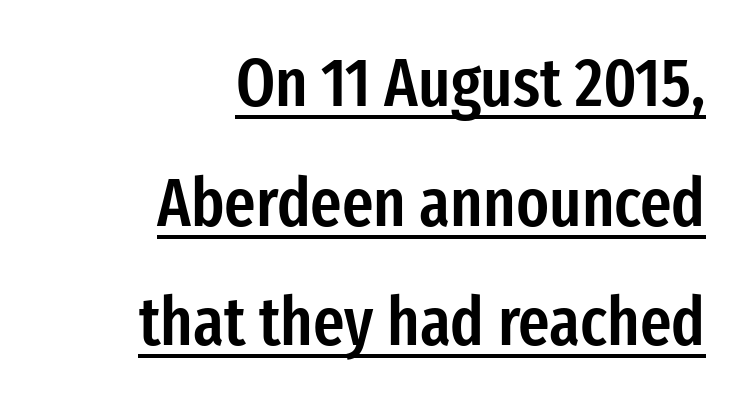
Leftover space on each line is placed entirely before the opening word. Stroke terminals: plain, sans-serif. Students, observe the line beneath the letters — that is underlining. Does extra space separate the letters? No, they use regular spacing.
